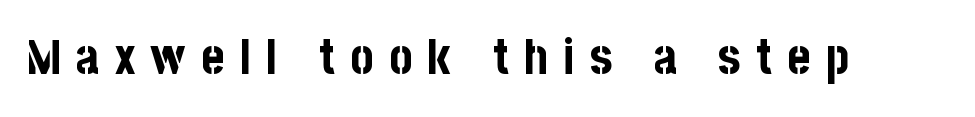
{"serif": "no", "italic": "no", "bold": "yes", "weight": "bold", "width": "condensed", "stroke_contrast": "low", "x_height": "large", "monospaced": "no", "underline": "no", "letter_spacing": "wide", "letter_spacing_em": 0.31, "glyph_px": 49}
